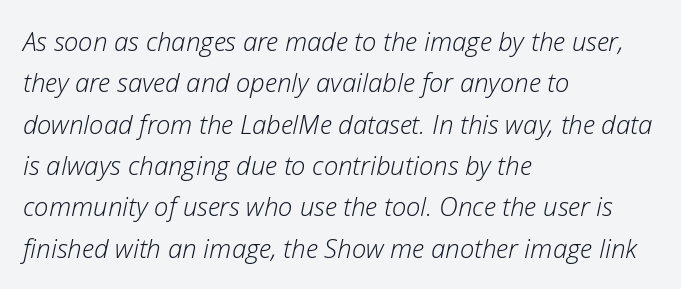
The image shows 26 px text type, italic (leaning right); set left-aligned, normal line spacing (1.59x), normal letter spacing, not underlined.
